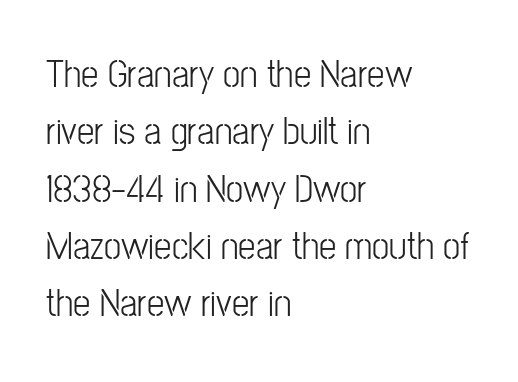
Q: Is the text bold? A: No.
Q: Is the text italic (slanted)? A: No, it is upright.
Q: Is the typeface a serif or a sans-serif typeface? A: Sans-serif.
Q: Is the text underlined? A: No.
Q: How is the paragraph aligned? A: Left-aligned.
Q: Is the spacing between letters normal or unusually wide? A: Normal.
Q: Is the spacing between lines tight, normal or loose? A: Normal.
Q: Width (condensed, normal, or wide)? A: Condensed.
Q: Stroke contrast? A: Low.
Q: x-height? A: Medium.
Q: Monospaced? A: No.
